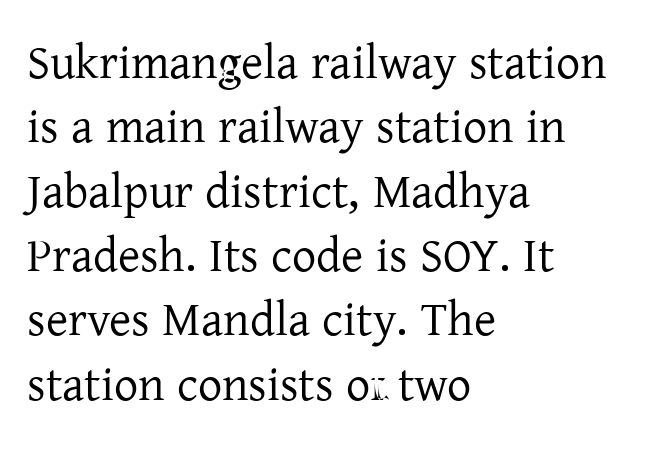
Q: Is the text bold? A: No.
Q: Is the text italic (slanted)? A: No, it is upright.
Q: Is the typeface a serif or a sans-serif typeface? A: Serif.
Q: Is the text underlined? A: No.
Q: How is the paragraph aligned? A: Left-aligned.
Q: Is the spacing between letters normal or unusually wide? A: Normal.
Q: Is the spacing between lines tight, normal or loose? A: Normal.
Q: Width (condensed, normal, or wide)? A: Normal.
Q: Stroke contrast? A: Low.
Q: x-height? A: Medium.
Q: Monospaced? A: No.
